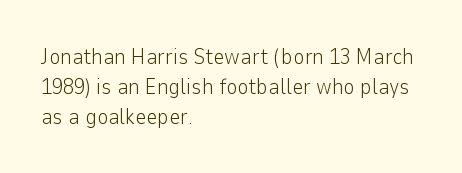
The image shows 22 px text type, upright; set left-aligned, normal line spacing (1.36x), normal letter spacing, not underlined.
